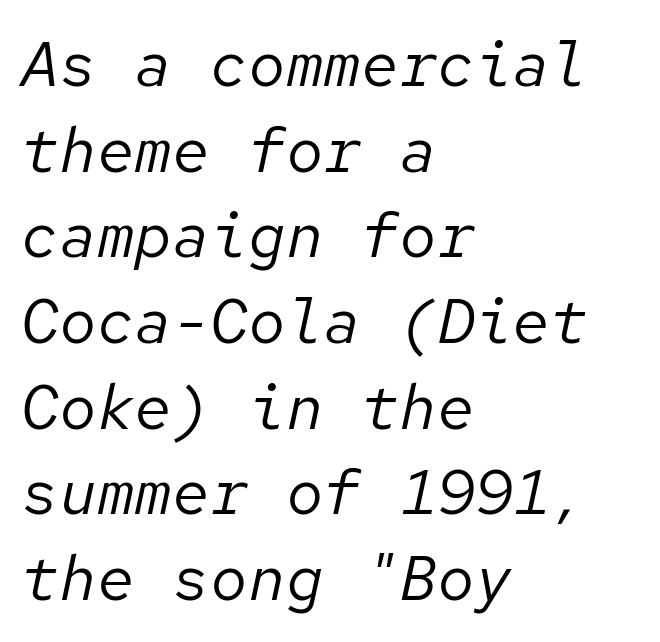
The image shows 63 px regular-weight type, italic (leaning right), monospaced; set left-aligned, normal line spacing (1.36x), normal letter spacing, not underlined; low stroke contrast and a medium x-height.
